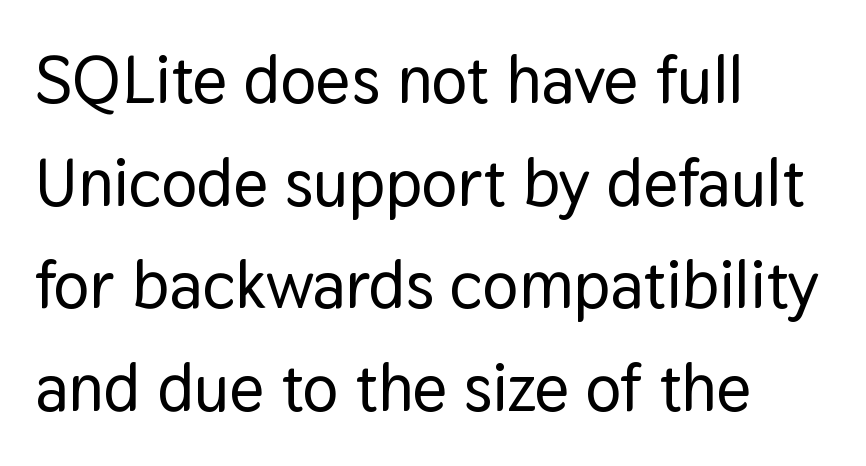
The font's upright variant was chosen for this text. Typographically, this falls in the sans-serif category. The letters sit at their default tracking, neither squeezed nor spread. Honestly, the row spacing looks completely unremarkable. Line beginnings align vertically; line endings do not. The passage shown is typed in a proportional face where columns would drift.
